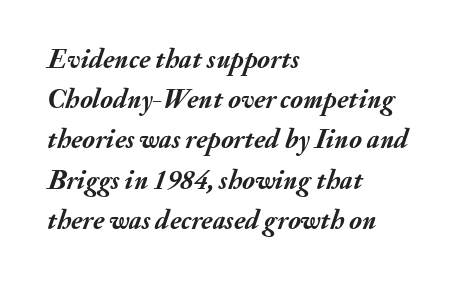
Q: Is the text bold? A: Yes.
Q: Is the text italic (slanted)? A: Yes, it leans right by about 20 degrees.
Q: Is the text underlined? A: No.
Q: How is the paragraph aligned? A: Left-aligned.
Q: Is the spacing between letters normal or unusually wide? A: Normal.
Q: Is the spacing between lines tight, normal or loose? A: Normal.
